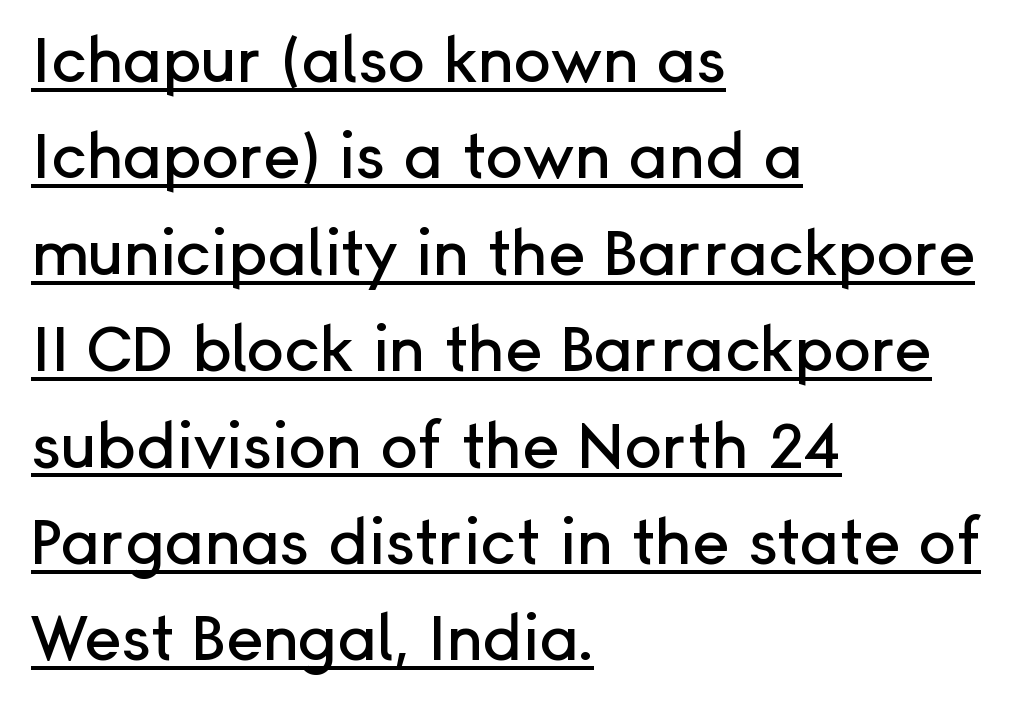
The image shows 63 px sans-serif type, upright; set left-aligned, normal line spacing (1.53x), normal letter spacing, underlined; low stroke contrast and a medium x-height.
